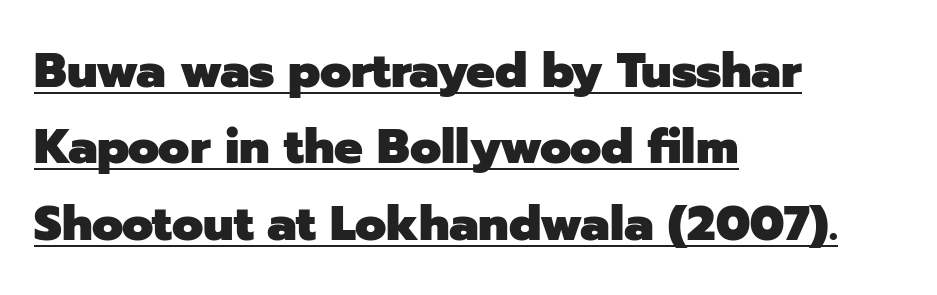
The image shows 48 px heavy sans-serif type, upright; set left-aligned, normal line spacing (1.59x), normal letter spacing, underlined; low stroke contrast and a medium x-height.
